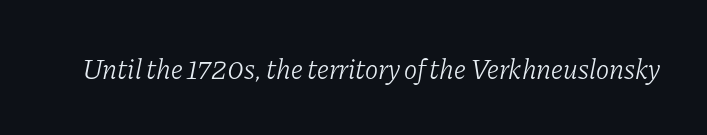
The image shows 28 px light serif type, italic (leaning right); set normal letter spacing, not underlined; low stroke contrast and a medium x-height.
